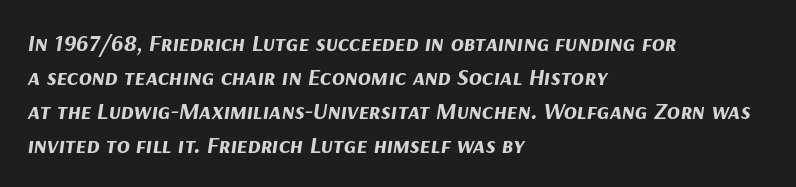
Q: Is the text bold? A: Yes.
Q: Is the text italic (slanted)? A: Yes, it leans right by about 9 degrees.
Q: Is the text underlined? A: No.
Q: How is the paragraph aligned? A: Left-aligned.
Q: Is the spacing between letters normal or unusually wide? A: Normal.
Q: Is the spacing between lines tight, normal or loose? A: Normal.
